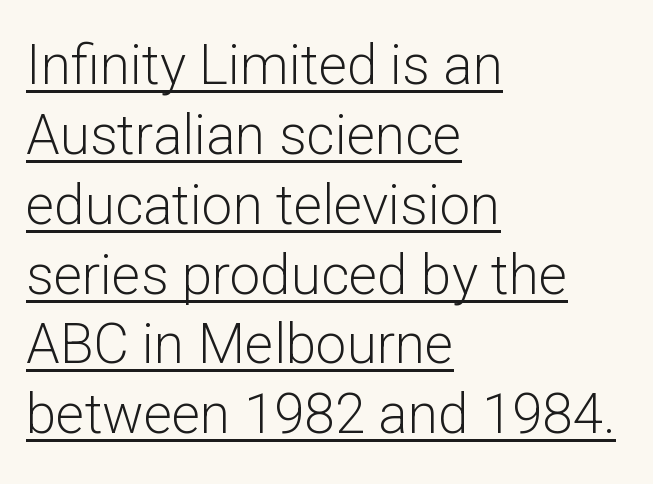
{"serif": "no", "italic": "no", "bold": "no", "weight": "light", "width": "normal", "stroke_contrast": "low", "x_height": "medium", "monospaced": "no", "underline": "yes", "align": "left", "line_spacing": "normal", "line_spacing_ratio": 1.27, "letter_spacing": "normal", "letter_spacing_em": 0.0, "glyph_px": 55}
